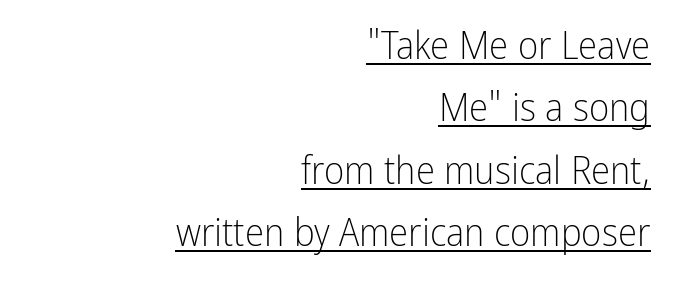
On a weight scale, this lands at 450 or below. Vertical spacing — default. You could not count columns in this text — the font is proportionally spaced. Observe the absence of serifs on each vertical stroke in this sample. If you drew a line through each stem, it would be perfectly vertical. The rendering keeps characters at their native spacing.
